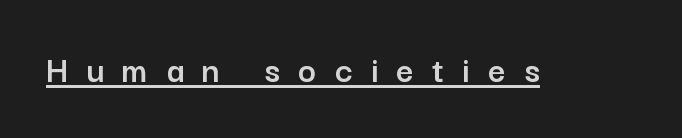
{"serif": "no", "italic": "no", "width": "normal", "stroke_contrast": "low", "x_height": "medium", "monospaced": "no", "underline": "yes", "letter_spacing": "wide", "letter_spacing_em": 0.48, "glyph_px": 38}
